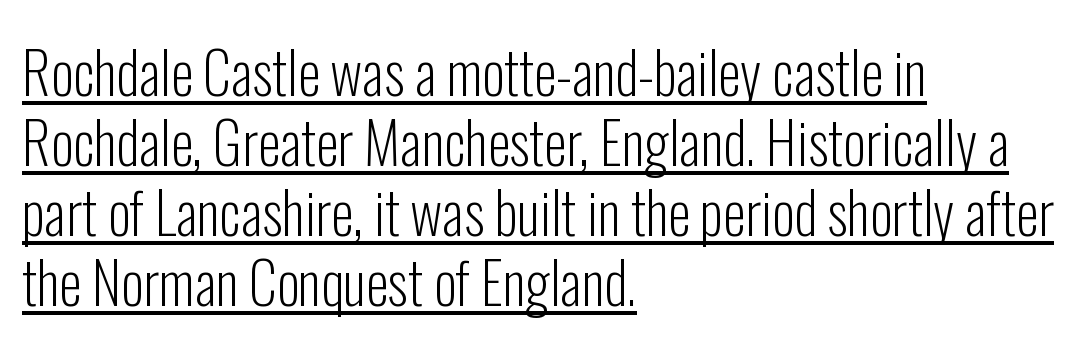
The image shows 57 px light, condensed sans-serif type, upright; set left-aligned, line spacing 1.23x, normal letter spacing, underlined; low stroke contrast and a medium x-height.
